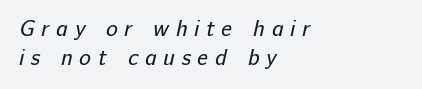
The image shows 22 px text type; set left-aligned, normal line spacing (1.33x), unusually wide letter spacing (+0.31 em), not underlined.
